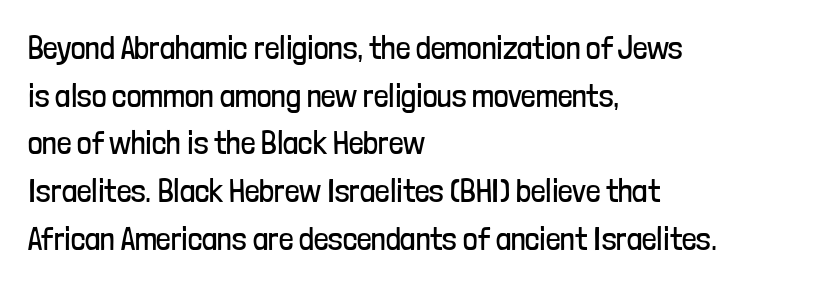
Q: Is the text bold? A: No.
Q: Is the text italic (slanted)? A: No, it is upright.
Q: Is the typeface a serif or a sans-serif typeface? A: Sans-serif.
Q: Is the text underlined? A: No.
Q: How is the paragraph aligned? A: Left-aligned.
Q: Is the spacing between letters normal or unusually wide? A: Normal.
Q: Is the spacing between lines tight, normal or loose? A: Normal.
Q: Width (condensed, normal, or wide)? A: Condensed.
Q: Stroke contrast? A: Low.
Q: x-height? A: Medium.
Q: Monospaced? A: No.
